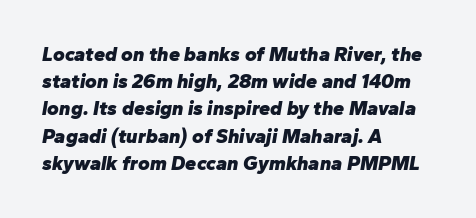
The setting favours the left margin, as ordinary paragraphs usually do. One glance says typical: line gaps are just what's usual. Nobody drew a line under any word here. Quick note: italic. The typesetting leans heavy: a genuine bold. A typesetter would call this zero additional tracking.
